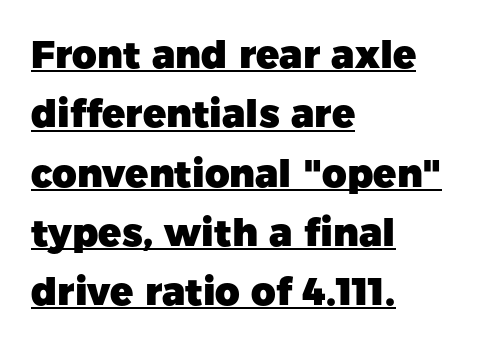
The image shows 38 px heavy sans-serif type, upright; set left-aligned, normal line spacing (1.56x), normal letter spacing, underlined; low stroke contrast and a medium x-height.
